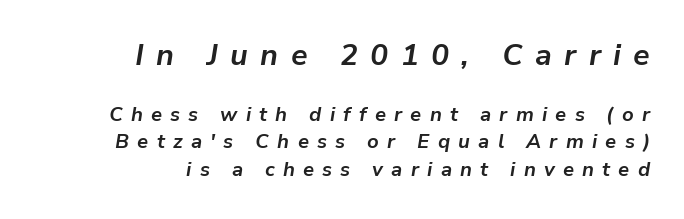
The image shows 30 px bold type, italic (leaning right); set right-aligned, normal line spacing (1.39x), unusually wide letter spacing (+0.41 em), not underlined; the first (top) block is 1.5x larger; low stroke contrast and a medium x-height.
